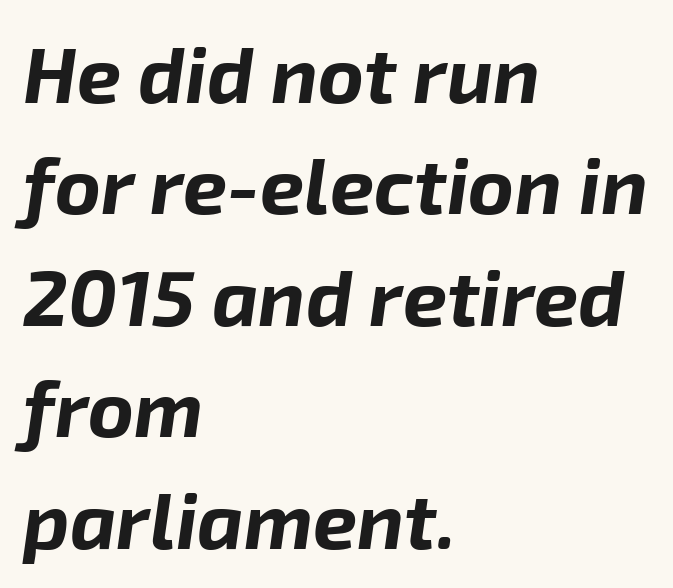
The image shows 79 px bold type, italic (leaning right); set left-aligned, normal line spacing (1.41x), normal letter spacing, not underlined; low stroke contrast and a medium x-height.
